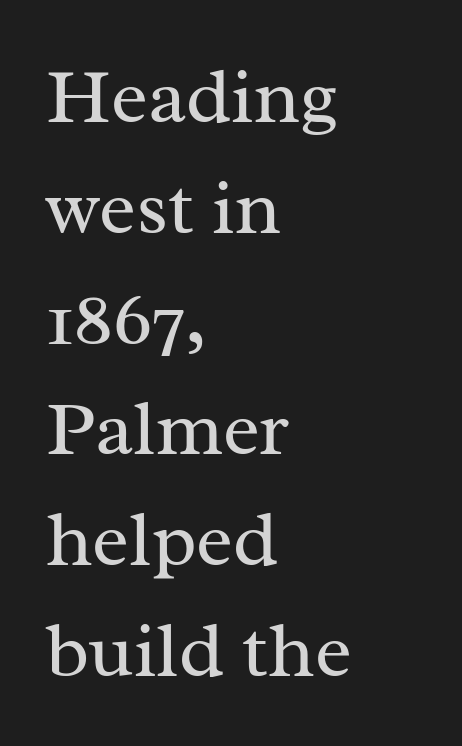
The image shows 78 px regular-weight serif type, upright; set left-aligned, normal line spacing (1.42x), normal letter spacing, not underlined; medium stroke contrast and a medium x-height.
